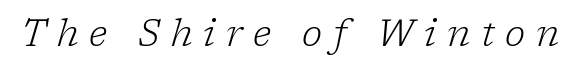
{"serif": "yes", "italic": "yes", "lean": "right", "slant_degrees": 17, "bold": "no", "weight": "light", "width": "normal", "stroke_contrast": "low", "x_height": "medium", "monospaced": "no", "underline": "no", "letter_spacing": "wide", "letter_spacing_em": 0.29, "glyph_px": 37}
